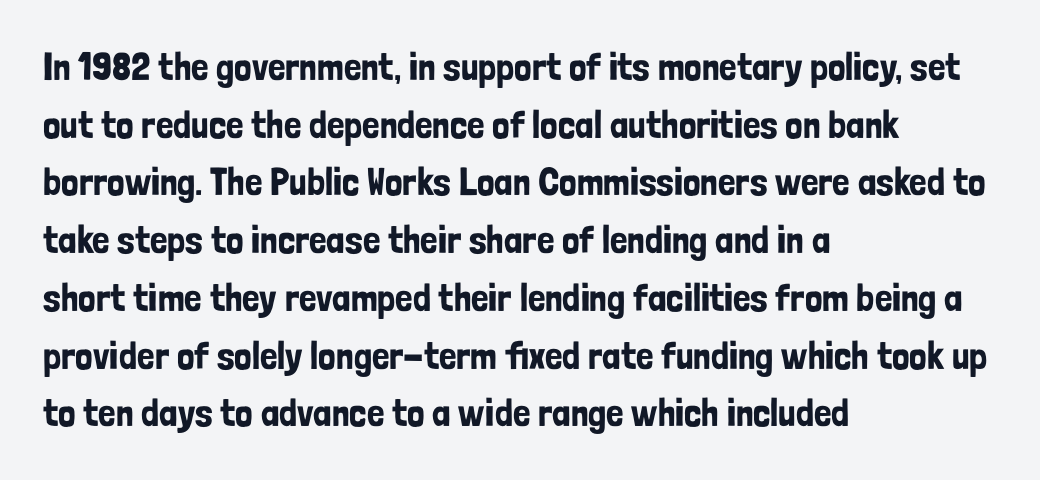
Q: Is the text italic (slanted)? A: No, it is upright.
Q: Is the typeface a serif or a sans-serif typeface? A: Sans-serif.
Q: Is the text underlined? A: No.
Q: How is the paragraph aligned? A: Left-aligned.
Q: Is the spacing between letters normal or unusually wide? A: Normal.
Q: Is the spacing between lines tight, normal or loose? A: Normal.
Q: Width (condensed, normal, or wide)? A: Condensed.
Q: Stroke contrast? A: Low.
Q: x-height? A: Medium.
Q: Monospaced? A: No.
